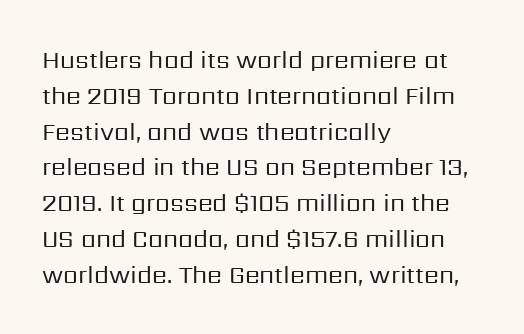
The image shows 24 px text type, upright; set left-aligned, normal line spacing (1.49x), normal letter spacing, not underlined.
